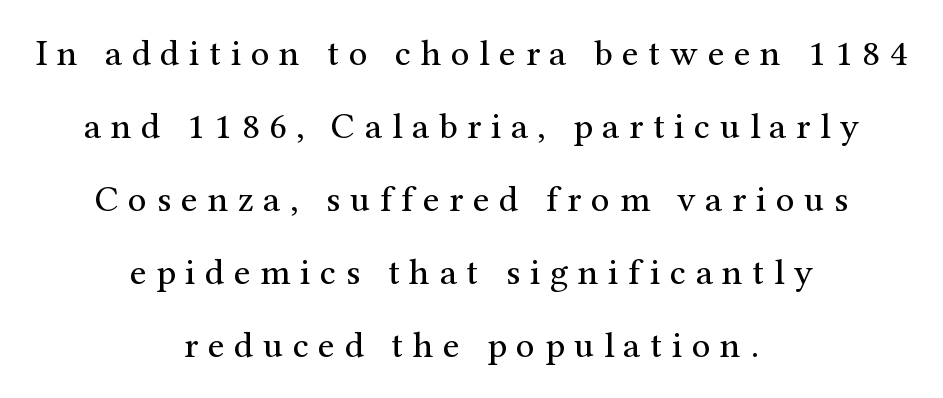
The image shows 37 px regular-weight serif type, upright; set centered, loose line spacing (1.97x), unusually wide letter spacing (+0.26 em), not underlined; medium stroke contrast and a medium x-height.
